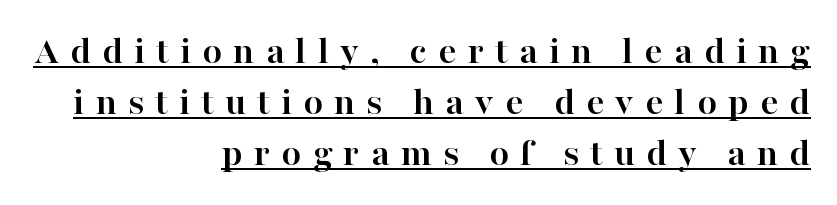
{"serif": "yes", "italic": "no", "bold": "yes", "weight": "semibold", "width": "normal", "stroke_contrast": "high", "x_height": "medium", "monospaced": "no", "underline": "yes", "align": "right", "line_spacing": "normal", "line_spacing_ratio": 1.27, "letter_spacing": "wide", "letter_spacing_em": 0.28, "glyph_px": 40}
